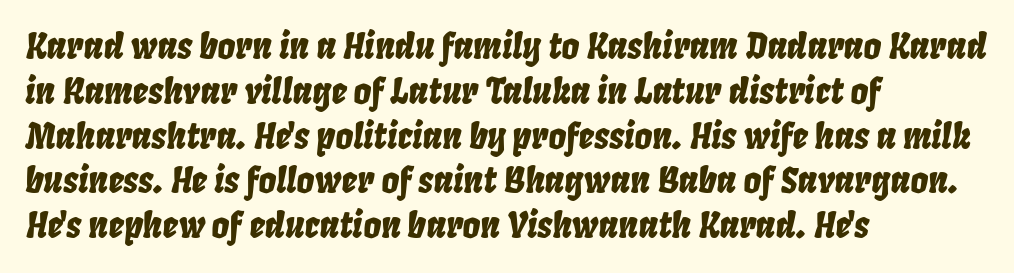
The image shows 35 px condensed type, italic (leaning right); set left-aligned, normal line spacing (1.28x), normal letter spacing, not underlined; low stroke contrast and a large x-height.
